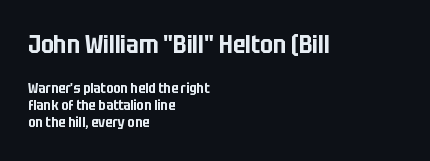
Q: Is the text italic (slanted)? A: No, it is upright.
Q: Is the text underlined? A: No.
Q: How is the paragraph aligned? A: Left-aligned.
Q: Is the spacing between letters normal or unusually wide? A: Normal.
Q: Which block of text is set in a larger size, the first (top) or the second (bottom)? A: The first (top) one.
